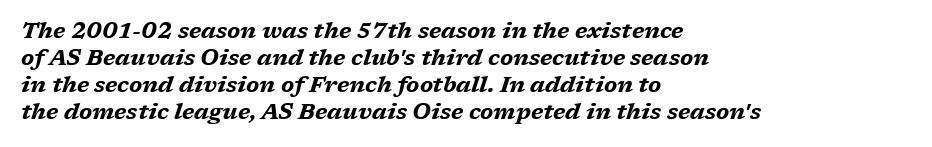
{"italic": "yes", "lean": "right", "slant_degrees": 17, "bold": "yes", "underline": "no", "align": "left", "line_spacing_ratio": 1.23, "letter_spacing": "normal", "letter_spacing_em": 0.0, "glyph_px": 22}
